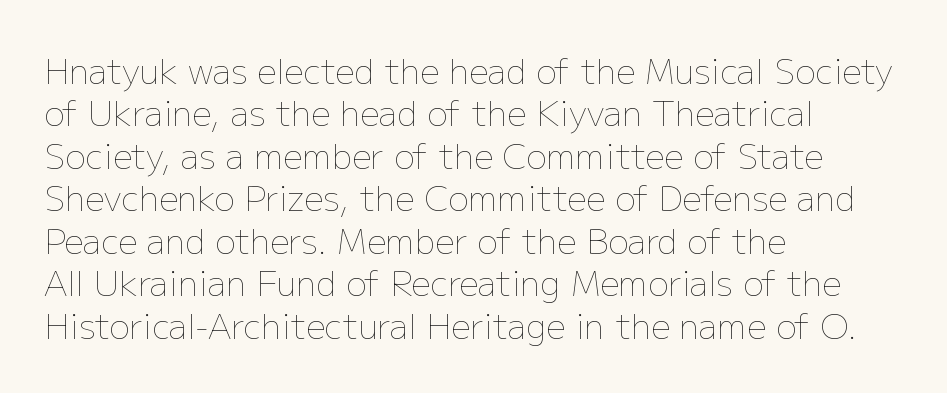
The image shows 34 px thin type, upright; set left-aligned, normal line spacing (1.25x), normal letter spacing, not underlined; low stroke contrast and a medium x-height.
